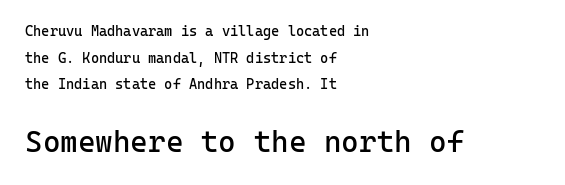
{"serif": "no", "italic": "no", "bold": "no", "weight": "regular", "width": "normal", "stroke_contrast": "low", "x_height": "medium", "monospaced": "yes", "underline": "no", "align": "left", "line_spacing": "loose", "line_spacing_ratio": 1.9, "letter_spacing": "normal", "letter_spacing_em": 0.0, "larger_block": "second", "size_ratio": 2.14, "glyph_px": 30}
